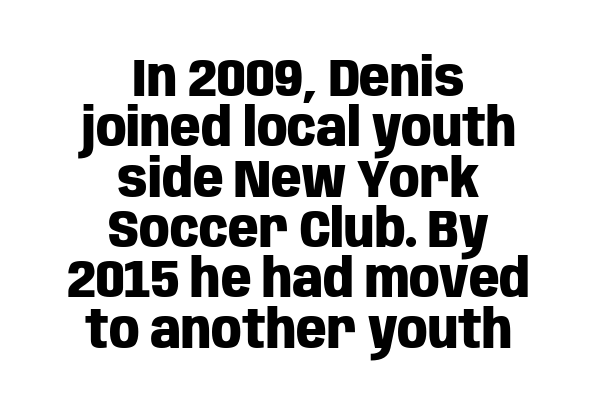
The strip under each line holds only bare page. The line texture is even and compact thanks to regular tracking. Alignment: centered. Think of a printed novel: that variable character pitch is what you see here. Very little white space separates one row of letters from the next. This is heavy type, rendered in bold.
